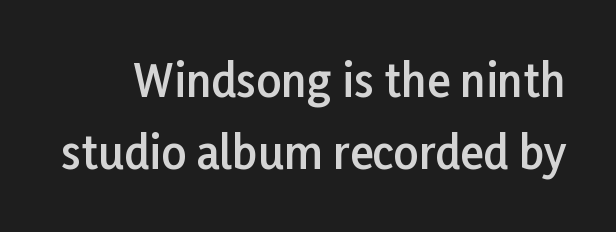
The image shows 44 px semibold sans-serif type, upright; set normal line spacing (1.64x), normal letter spacing, not underlined; low stroke contrast and a medium x-height.
